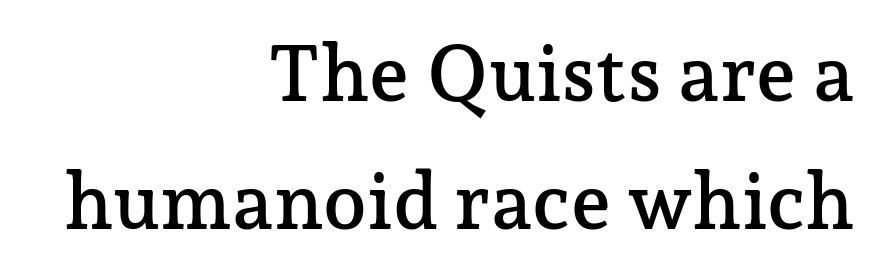
Q: Is the text italic (slanted)? A: No, it is upright.
Q: Is the typeface a serif or a sans-serif typeface? A: Serif.
Q: Is the text underlined? A: No.
Q: How is the paragraph aligned? A: Right-aligned.
Q: Is the spacing between letters normal or unusually wide? A: Normal.
Q: Is the spacing between lines tight, normal or loose? A: Normal.
Q: Width (condensed, normal, or wide)? A: Normal.
Q: Stroke contrast? A: Low.
Q: x-height? A: Medium.
Q: Monospaced? A: No.
